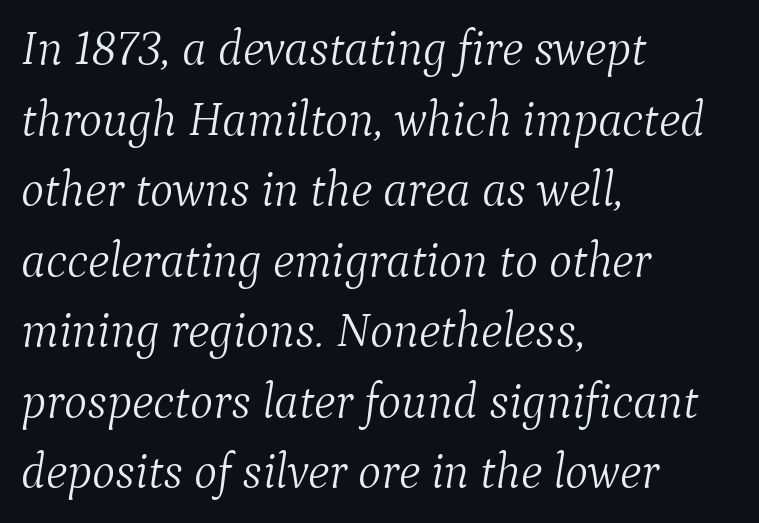
Baseline-to-baseline distance is the conventional proportion of letter height. This sample uses plain, unmodified letter spacing. This sample uses an oblique cut, with every glyph tilted off the vertical. Nobody drew a line under any word here.
